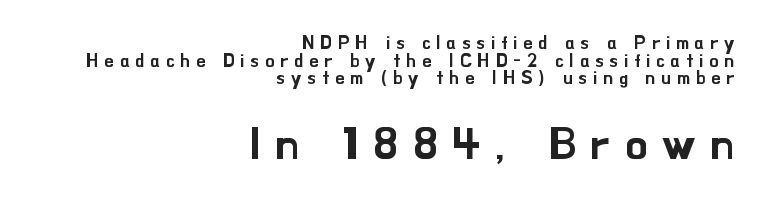
{"serif": "no", "italic": "no", "width": "normal", "stroke_contrast": "low", "x_height": "small", "monospaced": "no", "underline": "no", "align": "right", "line_spacing": "tight", "line_spacing_ratio": 0.98, "letter_spacing": "wide", "letter_spacing_em": 0.33, "larger_block": "second", "size_ratio": 2.44, "glyph_px": 44}
